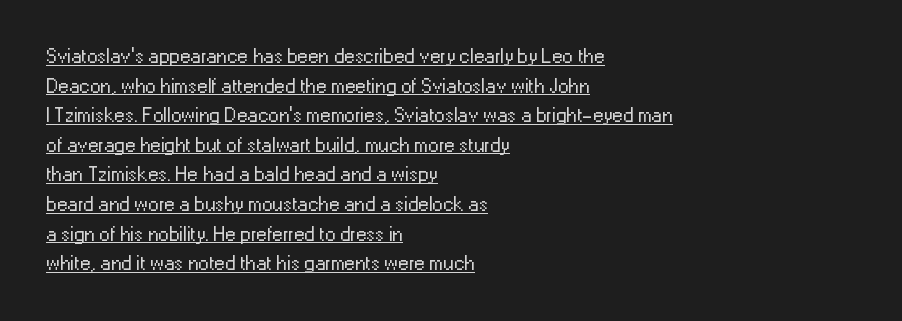
Glyph-to-glyph distance matches everyday printed text. Unbolded letterforms with no extra heft. This is underlined copy, the kind a proofreader might mark for attention. The axis of the letterforms is exactly vertical. Regarding leading, the lines here are spaced in the standard way.
